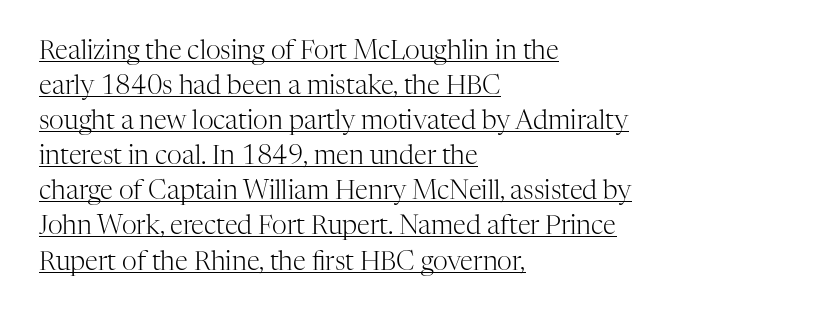
If you measured baseline to baseline, you'd find a middling distance. A continuous stroke trails under the words, as in a hyperlink. This rendering uses left alignment, leaving the right contour irregular. Posture: upright roman. This reads as an unemphasized weight, regular at the heaviest.
